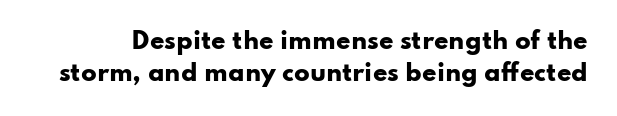
The image shows 23 px bold type, upright; set normal line spacing (1.39x), normal letter spacing, not underlined.
